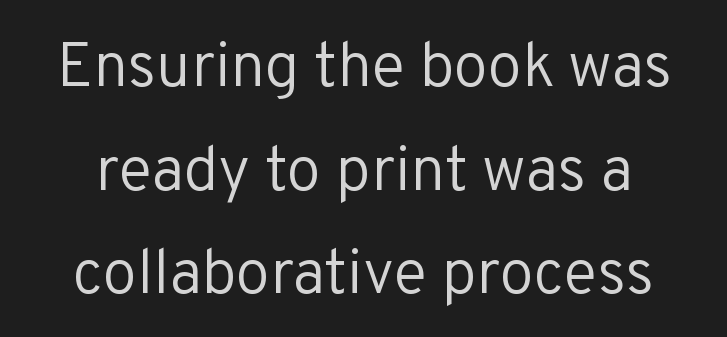
Q: Is the text bold? A: No.
Q: Is the text italic (slanted)? A: No, it is upright.
Q: Is the typeface a serif or a sans-serif typeface? A: Sans-serif.
Q: Is the text underlined? A: No.
Q: Is the spacing between letters normal or unusually wide? A: Normal.
Q: Is the spacing between lines tight, normal or loose? A: Normal.
Q: Width (condensed, normal, or wide)? A: Normal.
Q: Stroke contrast? A: Low.
Q: x-height? A: Medium.
Q: Monospaced? A: No.
